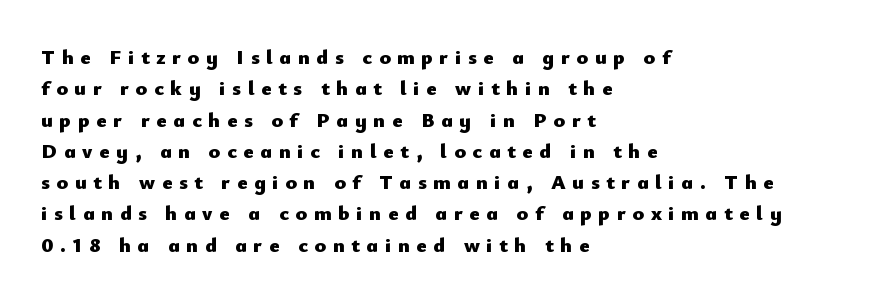
The image shows 21 px bold type, upright; set left-aligned, normal line spacing (1.49x), unusually wide letter spacing (+0.32 em), not underlined.
